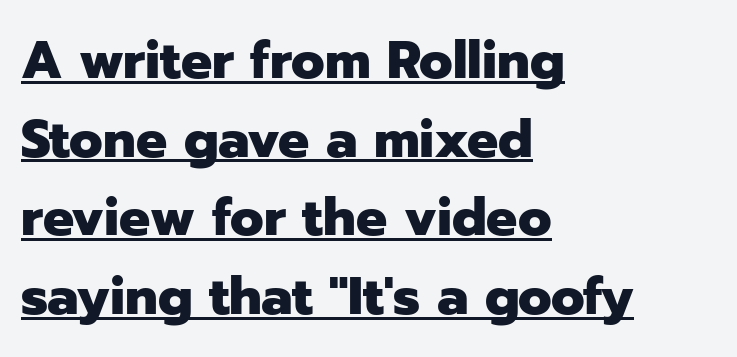
{"serif": "no", "italic": "no", "bold": "yes", "weight": "heavy", "width": "normal", "stroke_contrast": "low", "x_height": "medium", "monospaced": "no", "underline": "yes", "align": "left", "line_spacing": "normal", "line_spacing_ratio": 1.51, "letter_spacing": "normal", "letter_spacing_em": 0.0, "glyph_px": 52}
